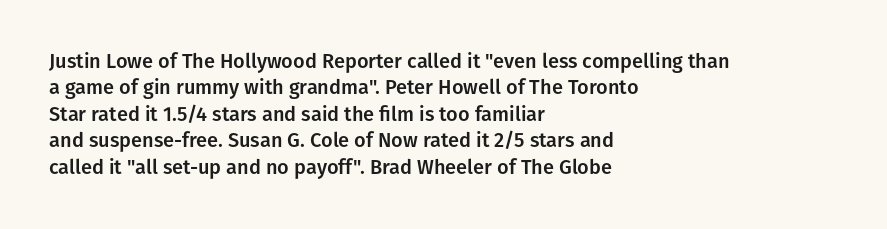
{"italic": "no", "underline": "no", "align": "left", "line_spacing": "normal", "line_spacing_ratio": 1.32, "letter_spacing": "normal", "letter_spacing_em": 0.0, "glyph_px": 20}
